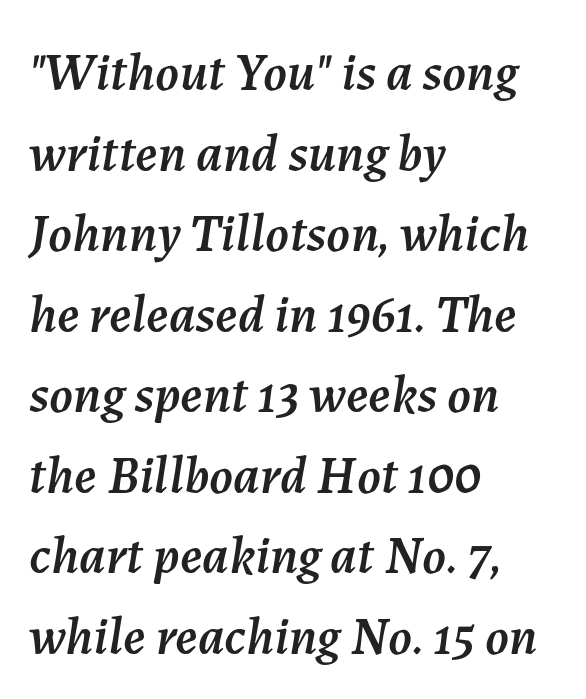
{"italic": "yes", "lean": "right", "slant_degrees": 7, "width": "normal", "stroke_contrast": "medium", "x_height": "medium", "monospaced": "no", "underline": "no", "align": "left", "line_spacing": "normal", "line_spacing_ratio": 1.52, "letter_spacing": "normal", "letter_spacing_em": 0.0, "glyph_px": 53}
